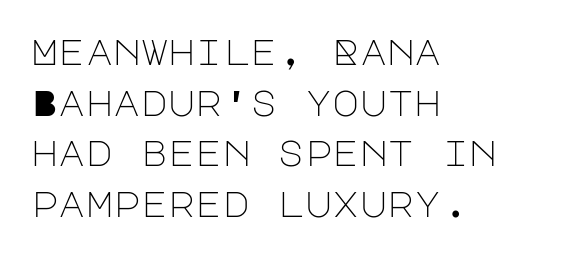
Is the stroke heavy? The answer is a plain regular-or-lighter. It's the straight-up-and-down kind of type. A normal amount of white space separates one row of letters from the next. Observe the ordinary spacing: letters are neighbours, not strangers. Caption: multi-line text, flush left, ragged right. The baseline area is clear.
